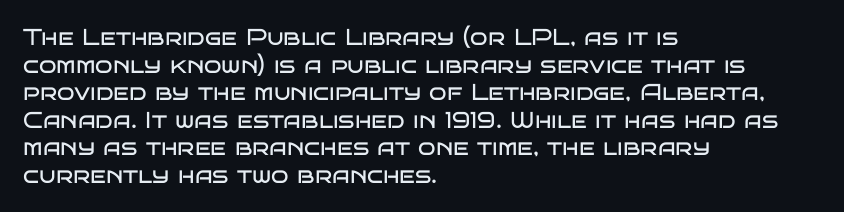
Q: Is the text bold? A: No.
Q: Is the text italic (slanted)? A: No, it is upright.
Q: Is the text underlined? A: No.
Q: How is the paragraph aligned? A: Left-aligned.
Q: Is the spacing between letters normal or unusually wide? A: Normal.
